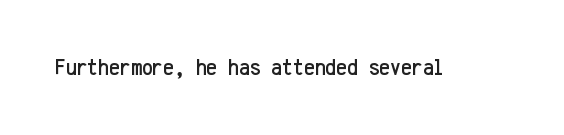
{"italic": "no", "underline": "no", "letter_spacing": "normal", "letter_spacing_em": 0.0, "glyph_px": 24}
